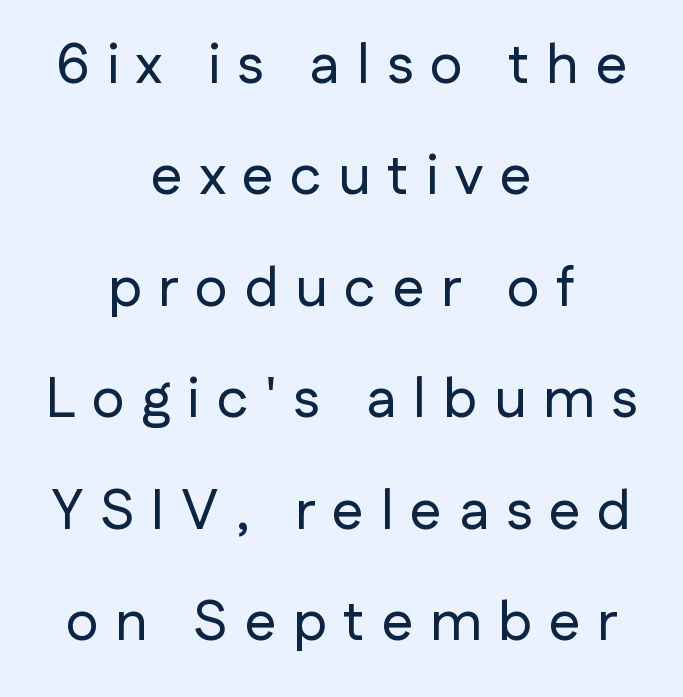
The image shows 56 px sans-serif type, upright; set centered, loose line spacing (1.99x), unusually wide letter spacing (+0.3 em), not underlined; low stroke contrast and a medium x-height.
